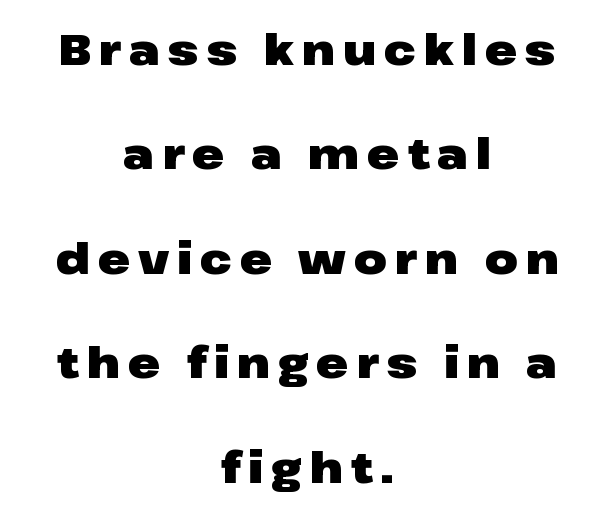
The image shows 43 px heavy, wide sans-serif type, upright; set centered, loose line spacing (2.43x), not underlined; low stroke contrast and a medium x-height.
